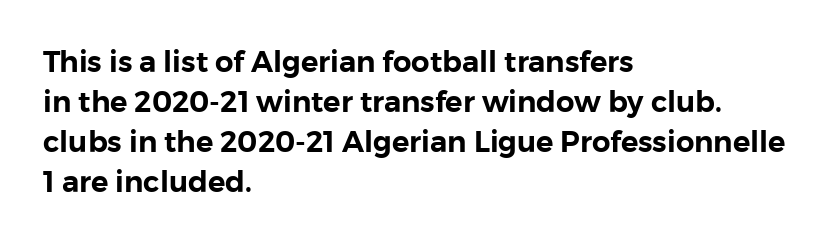
Q: Is the text italic (slanted)? A: No, it is upright.
Q: Is the typeface a serif or a sans-serif typeface? A: Sans-serif.
Q: Is the text underlined? A: No.
Q: How is the paragraph aligned? A: Left-aligned.
Q: Is the spacing between letters normal or unusually wide? A: Normal.
Q: Is the spacing between lines tight, normal or loose? A: Normal.
Q: Width (condensed, normal, or wide)? A: Normal.
Q: Stroke contrast? A: Low.
Q: x-height? A: Medium.
Q: Monospaced? A: No.
